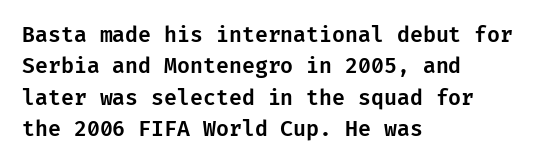
The image shows 21 px text type, upright; set left-aligned, normal line spacing (1.49x), normal letter spacing, not underlined.
